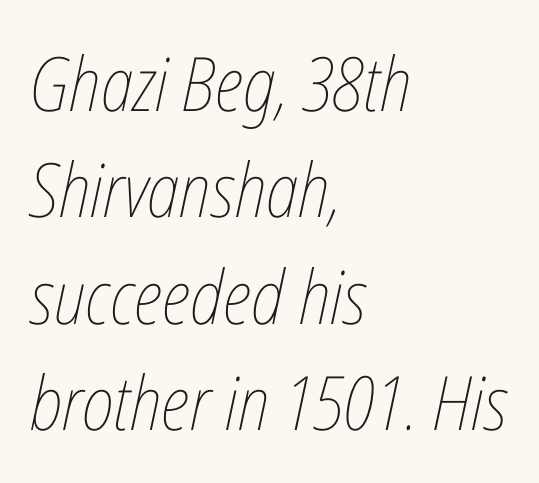
{"italic": "yes", "lean": "right", "slant_degrees": 12, "bold": "no", "weight": "thin", "width": "condensed", "stroke_contrast": "low", "x_height": "medium", "monospaced": "no", "underline": "no", "align": "left", "line_spacing": "normal", "line_spacing_ratio": 1.42, "letter_spacing": "normal", "letter_spacing_em": 0.0, "glyph_px": 75}
